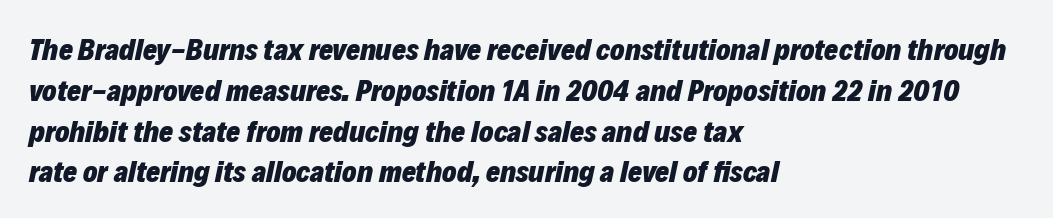
The image shows 30 px heavy type, italic (leaning right); set left-aligned, normal line spacing (1.36x), normal letter spacing, not underlined; low stroke contrast and a medium x-height.
